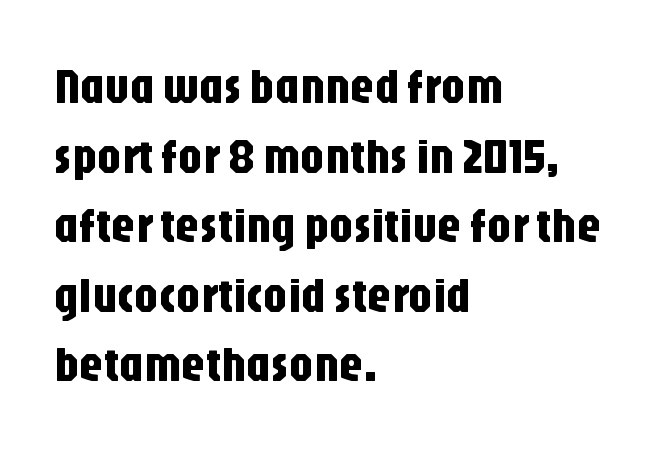
Q: Is the text italic (slanted)? A: No, it is upright.
Q: Is the typeface a serif or a sans-serif typeface? A: Sans-serif.
Q: Is the text underlined? A: No.
Q: How is the paragraph aligned? A: Left-aligned.
Q: Is the spacing between letters normal or unusually wide? A: Normal.
Q: Is the spacing between lines tight, normal or loose? A: Normal.
Q: Width (condensed, normal, or wide)? A: Condensed.
Q: Stroke contrast? A: Low.
Q: x-height? A: Large.
Q: Monospaced? A: No.
